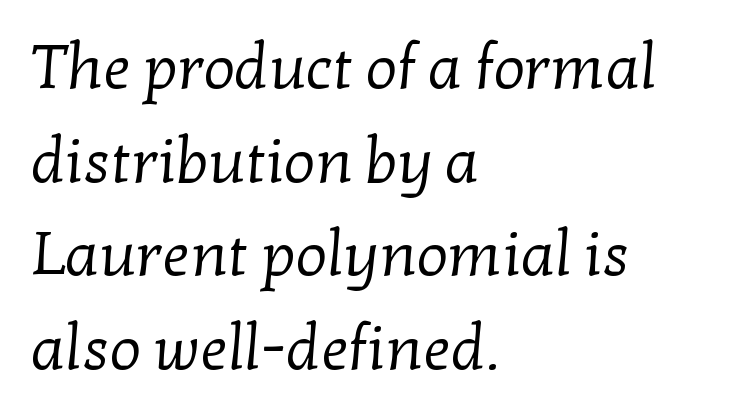
Do the characters align in a grid? No, the font is proportional. Are there feet on the stems? There are — it's a serif. If you drew a ruler down the left edge, every line would touch it. Has an underline been added? It has not. Notice how descenders clear the ascenders below comfortably — that's standard leading.
